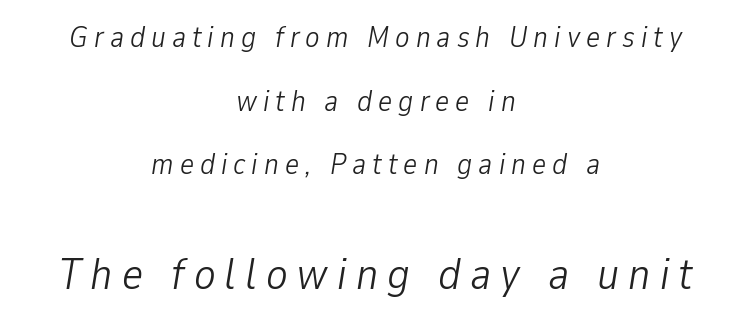
{"italic": "yes", "lean": "right", "slant_degrees": 9, "bold": "no", "weight": "light", "width": "condensed", "stroke_contrast": "low", "x_height": "medium", "monospaced": "no", "underline": "no", "align": "center", "line_spacing": "loose", "line_spacing_ratio": 2.12, "letter_spacing": "wide", "letter_spacing_em": 0.2, "larger_block": "second", "size_ratio": 1.5, "glyph_px": 45}
